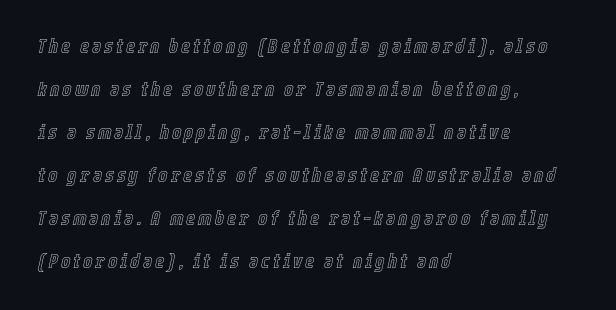
{"italic": "yes", "lean": "right", "slant_degrees": 12, "underline": "no", "align": "left", "line_spacing": "loose", "line_spacing_ratio": 2.15, "glyph_px": 20}
